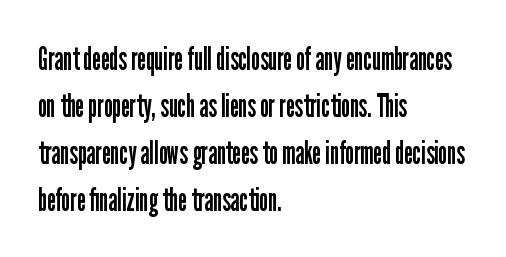
The tracking reads as untouched default to a designer's eye. The type family on display is of the sans-serif kind. This is the regular roman posture of the typeface. The passage shown is not underscored anywhere.
